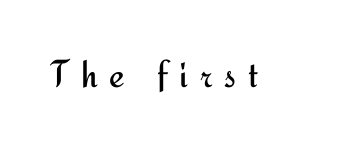
Q: Is the text bold? A: No.
Q: Is the text italic (slanted)? A: No, it is upright.
Q: Is the typeface a serif or a sans-serif typeface? A: Sans-serif.
Q: Is the text underlined? A: No.
Q: Is the spacing between letters normal or unusually wide? A: Unusually wide.
Q: Width (condensed, normal, or wide)? A: Normal.
Q: Stroke contrast? A: Medium.
Q: x-height? A: Small.
Q: Monospaced? A: No.
